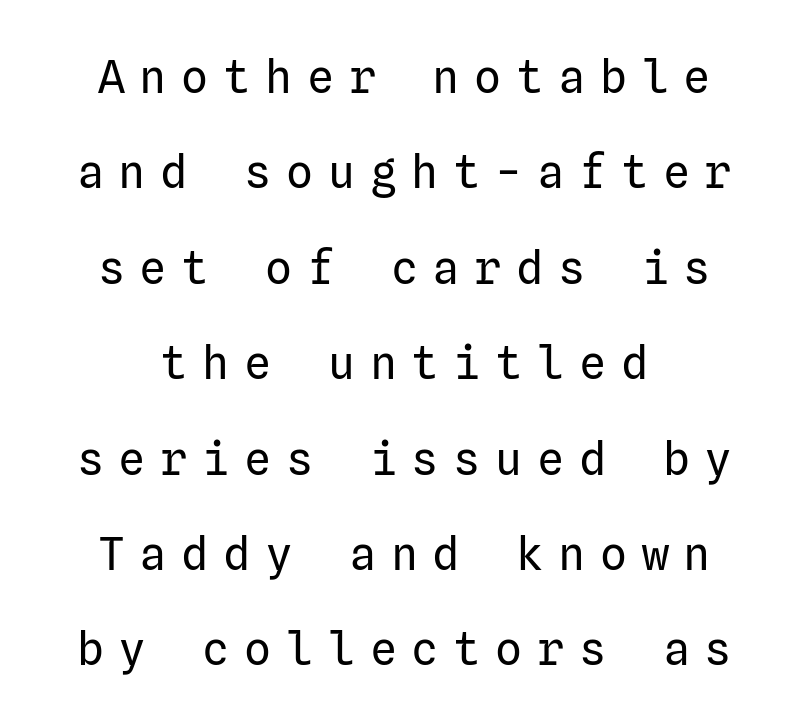
The image shows 45 px regular-weight sans-serif type, upright; set loose line spacing (2.12x), unusually wide letter spacing (+0.33 em), not underlined; low stroke contrast and a medium x-height.
